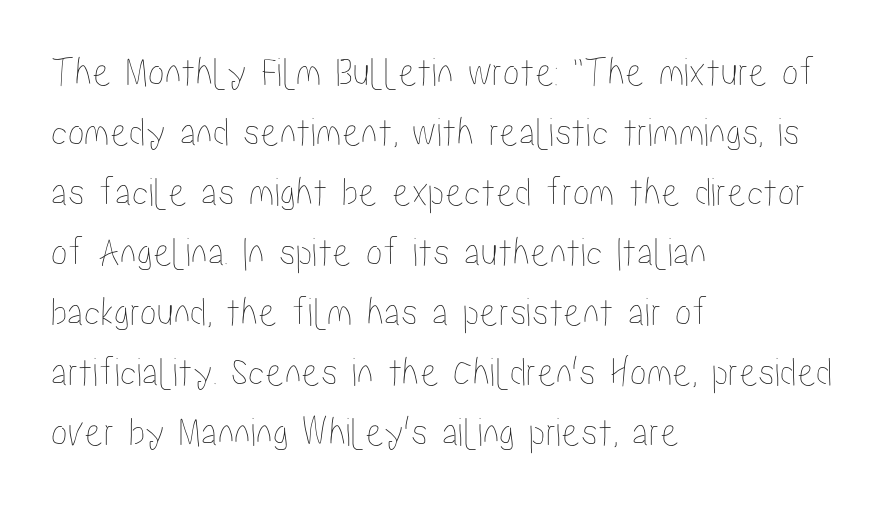
{"italic": "no", "width": "condensed", "stroke_contrast": "low", "x_height": "medium", "monospaced": "no", "underline": "no", "align": "left", "line_spacing": "normal", "line_spacing_ratio": 1.43, "letter_spacing": "normal", "letter_spacing_em": 0.0, "glyph_px": 42}
